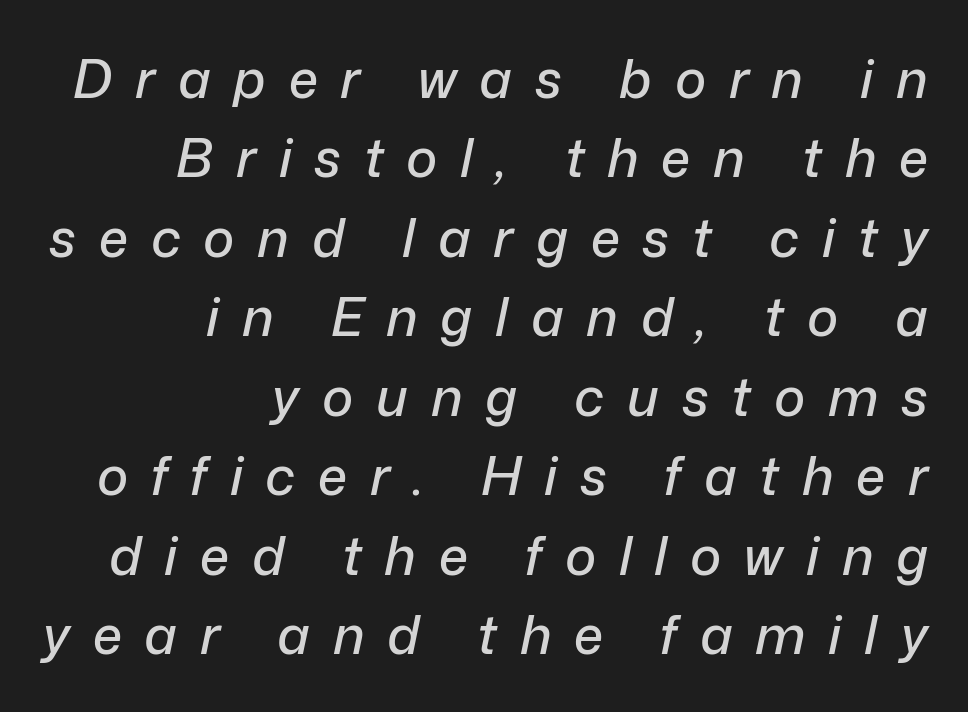
What's the leading like? Ordinary, nothing unusual. It's the slanting kind of type. Spacing verdict: proportional, widths tailored to each character. A typesetter would call this heavily tracked-out type. The rag falls on the left side of this text block.
